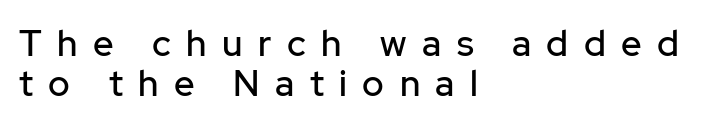
{"serif": "no", "italic": "no", "width": "normal", "stroke_contrast": "low", "x_height": "medium", "monospaced": "no", "underline": "no", "align": "left", "line_spacing": "tight", "line_spacing_ratio": 1.1, "letter_spacing": "wide", "letter_spacing_em": 0.43, "glyph_px": 36}
